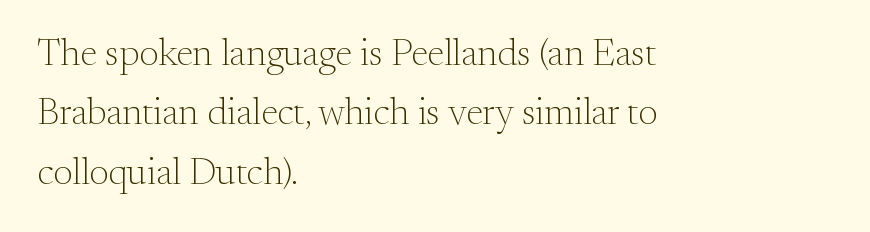
{"serif": "yes", "italic": "no", "bold": "no", "weight": "light", "width": "normal", "stroke_contrast": "medium", "x_height": "small", "monospaced": "no", "underline": "no", "align": "left", "line_spacing": "normal", "line_spacing_ratio": 1.56, "letter_spacing": "normal", "letter_spacing_em": 0.0, "glyph_px": 38}
